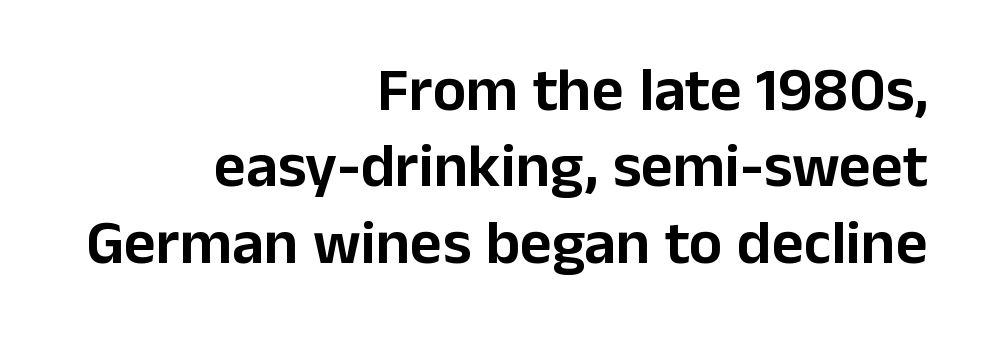
Anything drawn beneath the words? Only blank space. The font family rendered here belongs to the sans-serif group. Observe the ordinary spacing: letters are neighbours, not strangers. Notice how the passage keeps a crisp vertical edge on the right only. Proportional: the letters do not fall into vertical columns.
